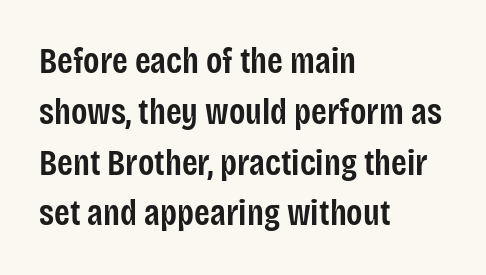
Horizontal bands of white between lines are of average thickness. Nope, not italic — everything's standing straight. Teacher's note: observe the even left margin — that is flush-left alignment. Each letter keeps its own natural width here, so spacing adapts to shape. Serif or sans? Sans — the stroke terminals are bare. Letter spacing: default.
